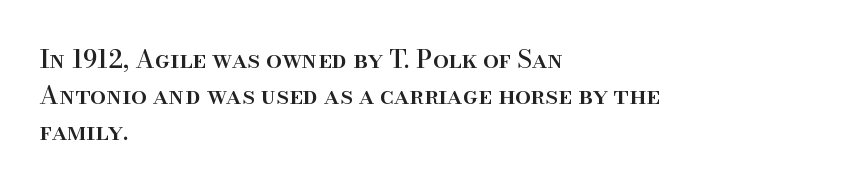
Q: Is the text italic (slanted)? A: No, it is upright.
Q: Is the text underlined? A: No.
Q: How is the paragraph aligned? A: Left-aligned.
Q: Is the spacing between letters normal or unusually wide? A: Normal.
Q: Is the spacing between lines tight, normal or loose? A: Normal.
